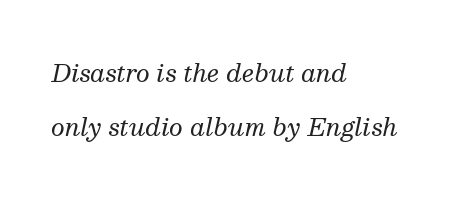
The image shows 24 px text type, italic (leaning right); set left-aligned, loose line spacing (2.25x), normal letter spacing, not underlined.
